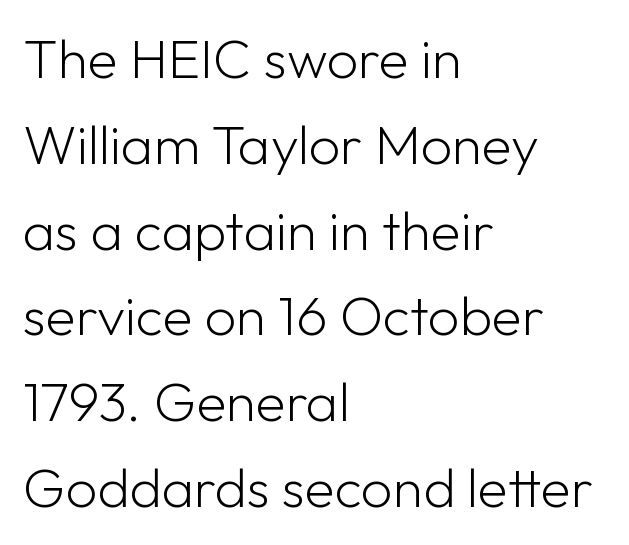
{"serif": "no", "italic": "no", "bold": "no", "weight": "light", "width": "normal", "stroke_contrast": "low", "x_height": "medium", "monospaced": "no", "underline": "no", "align": "left", "line_spacing": "normal", "line_spacing_ratio": 1.56, "letter_spacing": "normal", "letter_spacing_em": 0.0, "glyph_px": 55}
